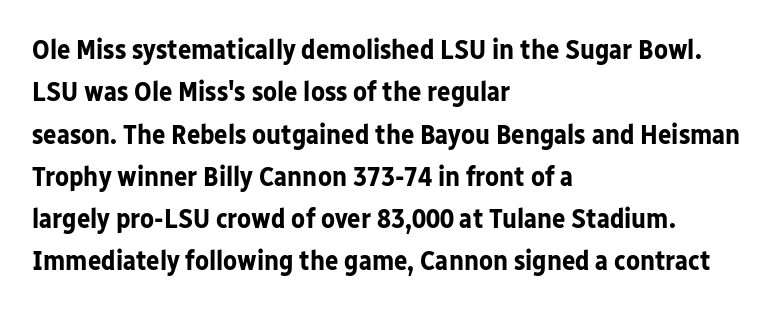
The image shows 28 px bold sans-serif type, upright; set left-aligned, normal line spacing (1.51x), normal letter spacing, not underlined; low stroke contrast and a medium x-height.
